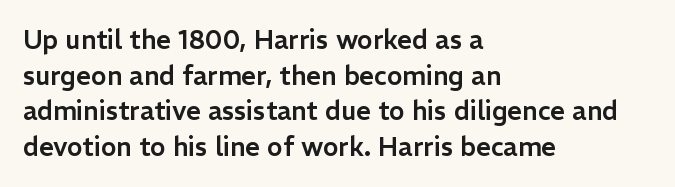
The image shows 26 px text type, upright; set left-aligned, normal line spacing (1.37x), normal letter spacing, not underlined.
